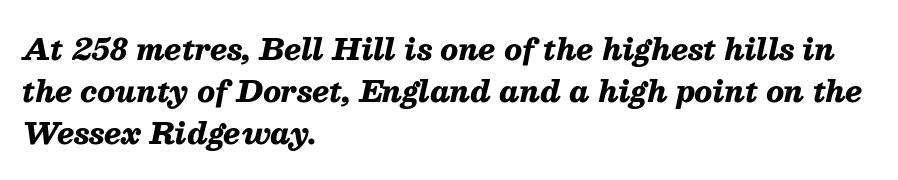
{"italic": "yes", "lean": "right", "slant_degrees": 13, "bold": "yes", "weight": "heavy", "width": "normal", "stroke_contrast": "medium", "x_height": "medium", "monospaced": "no", "underline": "no", "align": "left", "line_spacing": "normal", "line_spacing_ratio": 1.44, "letter_spacing": "normal", "letter_spacing_em": 0.0, "glyph_px": 29}
